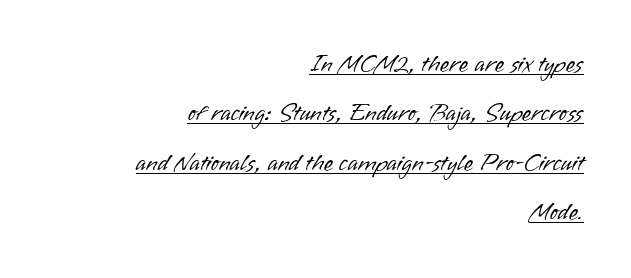
Q: Is the text bold? A: No.
Q: Is the text italic (slanted)? A: Yes.
Q: Is the text underlined? A: Yes.
Q: How is the paragraph aligned? A: Right-aligned.
Q: Is the spacing between letters normal or unusually wide? A: Normal.
Q: Is the spacing between lines tight, normal or loose? A: Loose.
